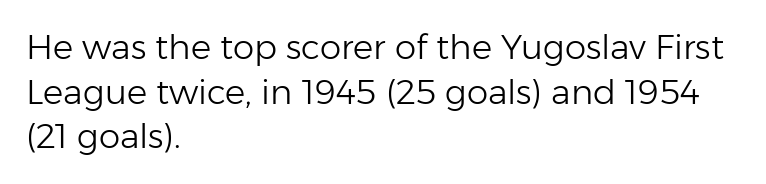
Honestly, there is no underline to notice here at all. A typesetter would label this face a sans. Honestly, the row spacing looks completely unremarkable. Think of a printed novel: that variable character pitch is what you see here. This rendering uses left alignment, leaving the right contour irregular. Counters stay open thanks to moderate or lighter strokes.
